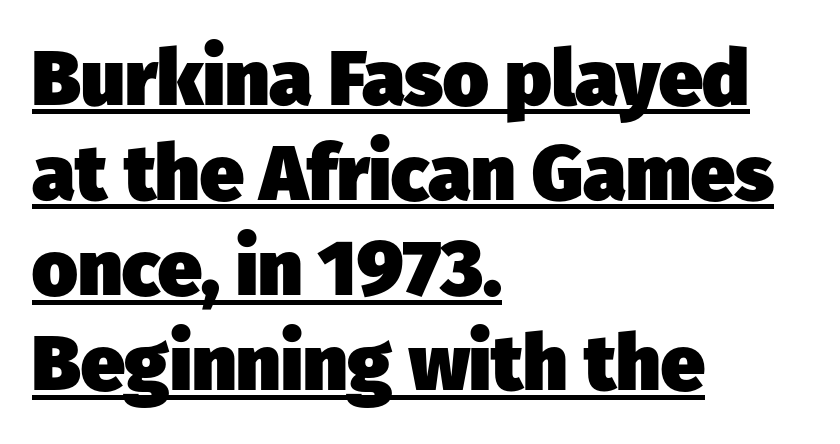
{"serif": "no", "bold": "yes", "weight": "heavy", "width": "normal", "stroke_contrast": "low", "x_height": "medium", "monospaced": "no", "underline": "yes", "align": "left", "line_spacing_ratio": 1.22, "letter_spacing": "normal", "letter_spacing_em": 0.0, "glyph_px": 78}
